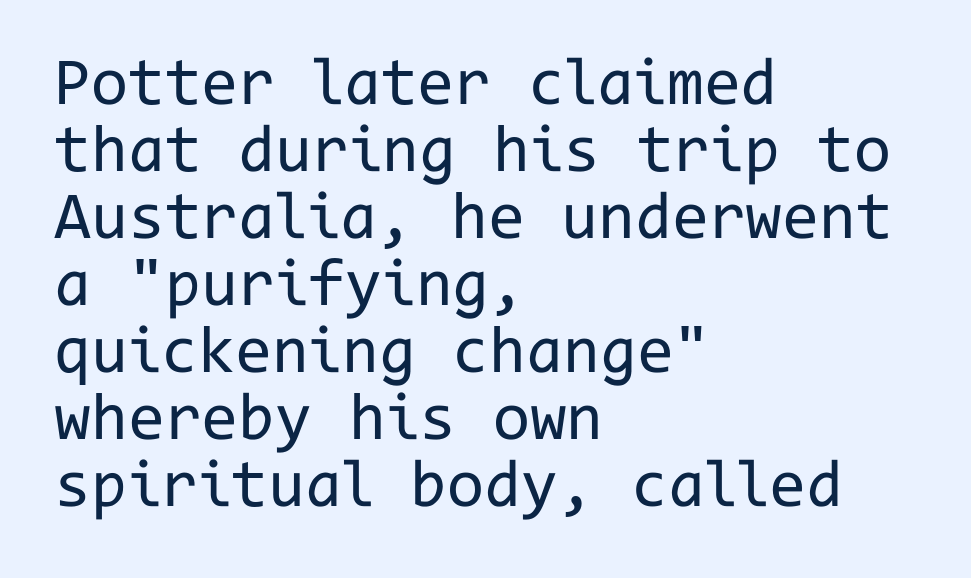
Q: Is the text bold? A: No.
Q: Is the text italic (slanted)? A: No, it is upright.
Q: Is the typeface a serif or a sans-serif typeface? A: Sans-serif.
Q: Is the text underlined? A: No.
Q: How is the paragraph aligned? A: Left-aligned.
Q: Is the spacing between letters normal or unusually wide? A: Normal.
Q: Is the spacing between lines tight, normal or loose? A: Tight.
Q: Width (condensed, normal, or wide)? A: Normal.
Q: Stroke contrast? A: Low.
Q: x-height? A: Medium.
Q: Monospaced? A: Yes.
